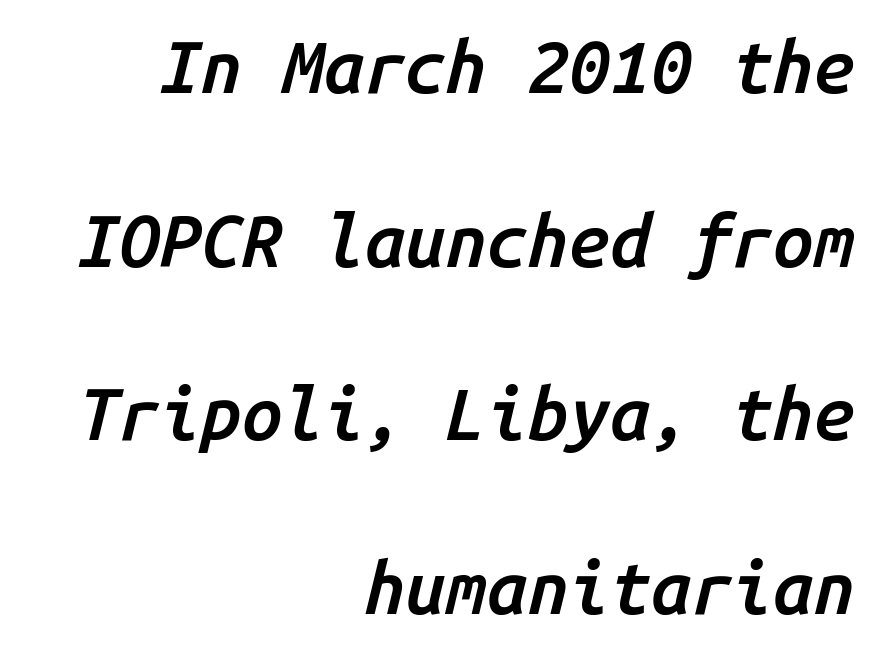
Q: Is the text bold? A: Semi-bold.
Q: Is the text italic (slanted)? A: Yes, it leans right by about 14 degrees.
Q: Is the text underlined? A: No.
Q: How is the paragraph aligned? A: Right-aligned.
Q: Is the spacing between letters normal or unusually wide? A: Normal.
Q: Is the spacing between lines tight, normal or loose? A: Loose.
Q: Width (condensed, normal, or wide)? A: Normal.
Q: Stroke contrast? A: Low.
Q: x-height? A: Medium.
Q: Monospaced? A: Yes.
